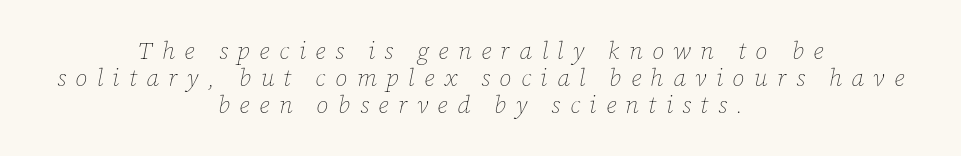
Students, observe: this is what under-led, compact text looks like. Check under the words: just untouched page. The text carries the slant typical of an italic or oblique font. Neither beginnings nor endings align; midpoints do. The typesetting does not lean heavy: it is not bold.
